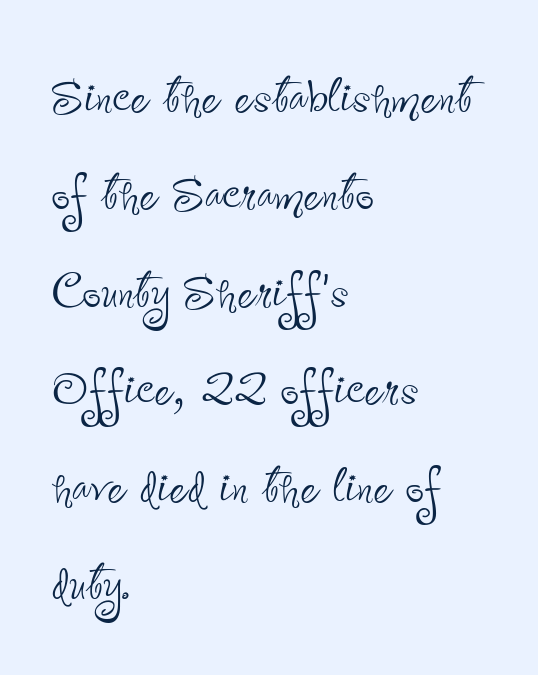
Q: Is the text bold? A: No.
Q: Is the text italic (slanted)? A: Yes.
Q: Is the typeface a serif or a sans-serif typeface? A: Sans-serif.
Q: Is the text underlined? A: No.
Q: How is the paragraph aligned? A: Left-aligned.
Q: Is the spacing between letters normal or unusually wide? A: Normal.
Q: Is the spacing between lines tight, normal or loose? A: Normal.
Q: Width (condensed, normal, or wide)? A: Condensed.
Q: Stroke contrast? A: Low.
Q: x-height? A: Small.
Q: Monospaced? A: No.
